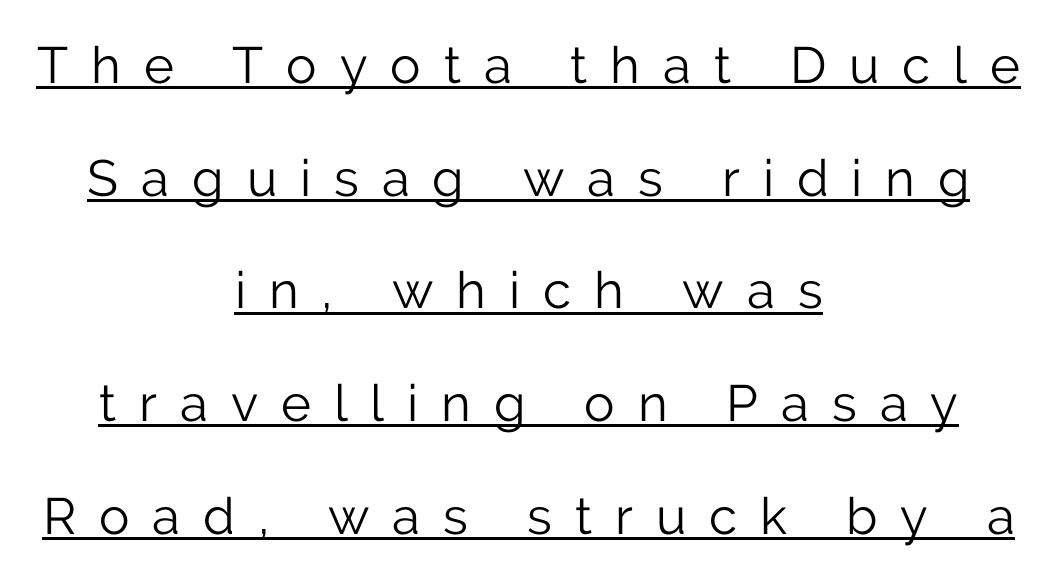
Q: Is the text bold? A: No.
Q: Is the text italic (slanted)? A: No, it is upright.
Q: Is the typeface a serif or a sans-serif typeface? A: Sans-serif.
Q: Is the text underlined? A: Yes.
Q: How is the paragraph aligned? A: Centered.
Q: Is the spacing between letters normal or unusually wide? A: Unusually wide.
Q: Is the spacing between lines tight, normal or loose? A: Loose.
Q: Width (condensed, normal, or wide)? A: Normal.
Q: Stroke contrast? A: Low.
Q: x-height? A: Medium.
Q: Monospaced? A: No.
